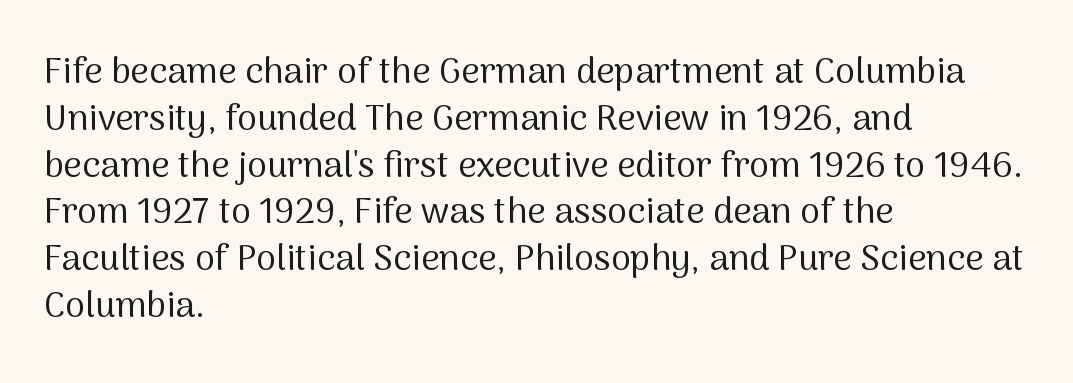
Just letters on the line, the space beneath them empty. Posture: straight, roman, zero tilt. Honestly, the letter spacing is just normal — you wouldn't notice it. The weight tops out at a normal text grade.
